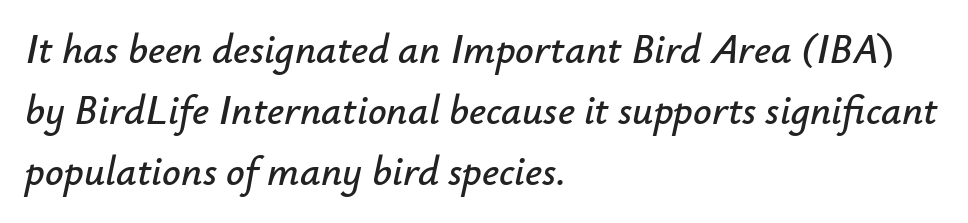
These lines stack with their left ends in a neat column. The whole block is typeset with a tilt. The string is rendered with underlining switched off. The passage shown stacks its lines at a standard gap.
